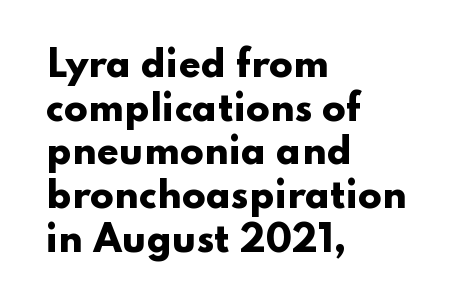
The glyphs have the mass of a bold cut. Does the type have serifs? No, each stem ends abruptly. Caption: standard tracking, unaltered. Honestly, the row spacing looks completely unremarkable. Here the designer chose a conventional face with non-uniform glyph widths.
